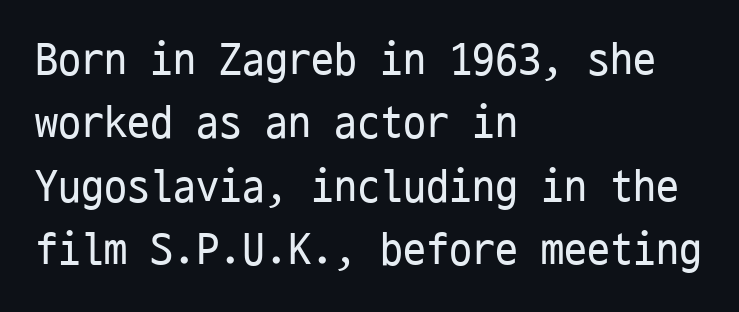
The paragraph shown leans on its left margin. A clean baseline with only descenders dipping below it. Rendered with straight, roman letterforms. These lines sit exactly where default settings would place them.
